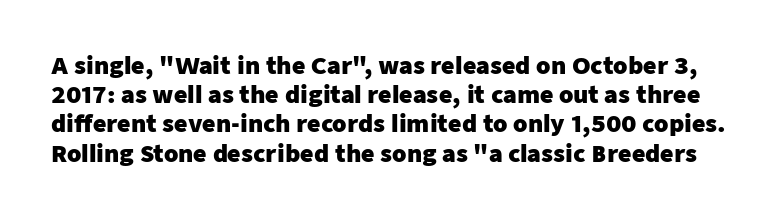
{"italic": "no", "bold": "yes", "underline": "no", "line_spacing": "normal", "line_spacing_ratio": 1.27, "letter_spacing": "normal", "letter_spacing_em": 0.0, "glyph_px": 23}
